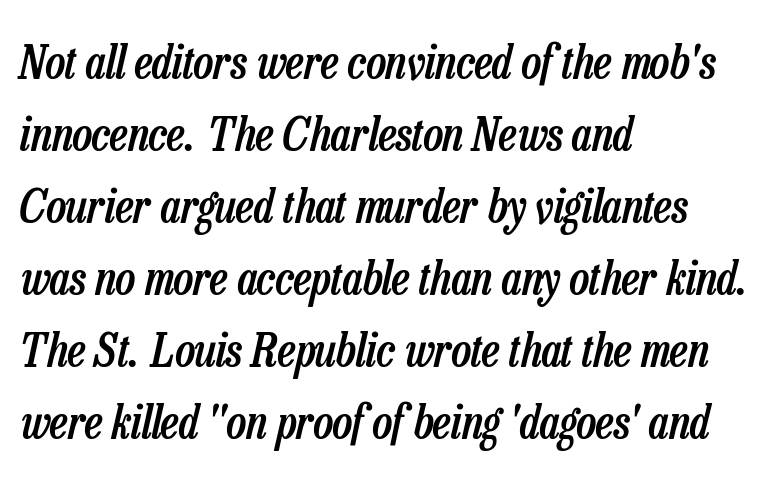
The image shows 47 px semibold, condensed type, italic (leaning right); set left-aligned, normal line spacing (1.53x), normal letter spacing, not underlined; low stroke contrast and a medium x-height.
